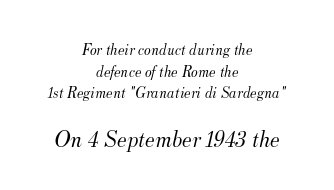
Quick note: italic. Is the letter spacing exaggerated? No — it looks like the ordinary default. This layout puts the modest block above and the oversized block below. Summary of vertical rhythm: regular, with standard interline spacing. Centered paragraph, ragged on both sides. These glyphs show unthickened strokes, regular width or finer.
